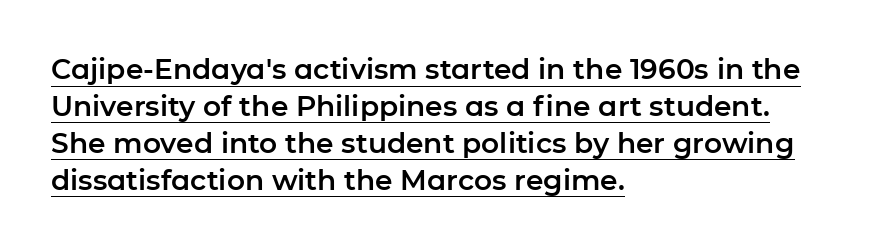
{"serif": "no", "italic": "no", "width": "normal", "stroke_contrast": "low", "x_height": "medium", "monospaced": "no", "underline": "yes", "align": "left", "line_spacing": "normal", "line_spacing_ratio": 1.32, "letter_spacing": "normal", "letter_spacing_em": 0.0, "glyph_px": 28}
